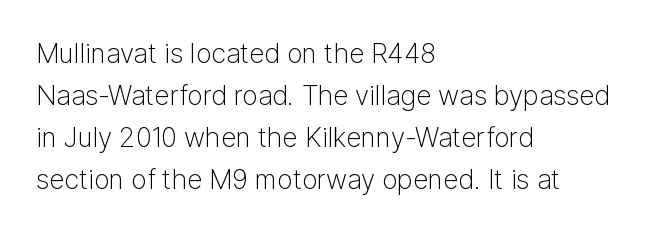
{"italic": "no", "bold": "no", "underline": "no", "align": "left", "line_spacing": "normal", "line_spacing_ratio": 1.56, "letter_spacing": "normal", "letter_spacing_em": 0.0, "glyph_px": 27}
